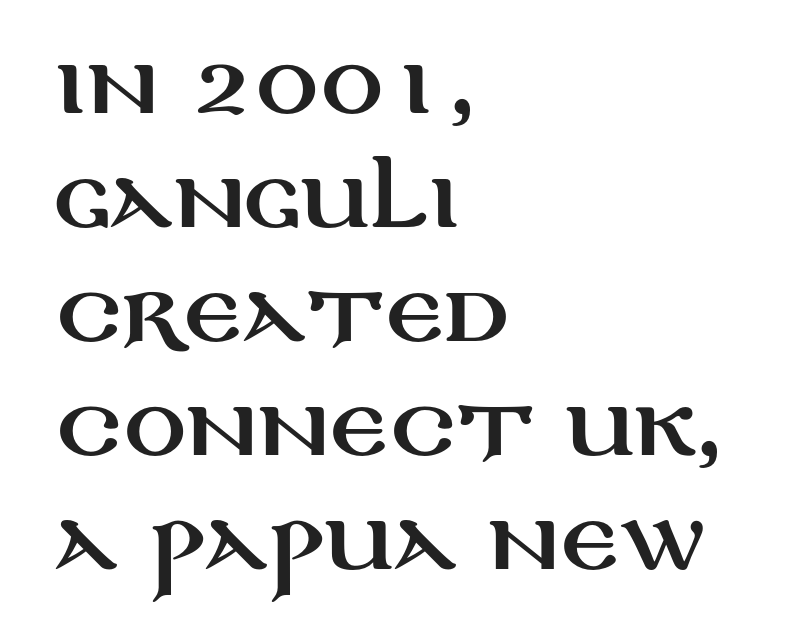
Q: Is the text italic (slanted)? A: No, it is upright.
Q: Is the typeface a serif or a sans-serif typeface? A: Sans-serif.
Q: Is the text underlined? A: No.
Q: How is the paragraph aligned? A: Left-aligned.
Q: Is the spacing between letters normal or unusually wide? A: Normal.
Q: Is the spacing between lines tight, normal or loose? A: Normal.
Q: Width (condensed, normal, or wide)? A: Wide.
Q: Stroke contrast? A: Medium.
Q: x-height? A: Large.
Q: Monospaced? A: No.
